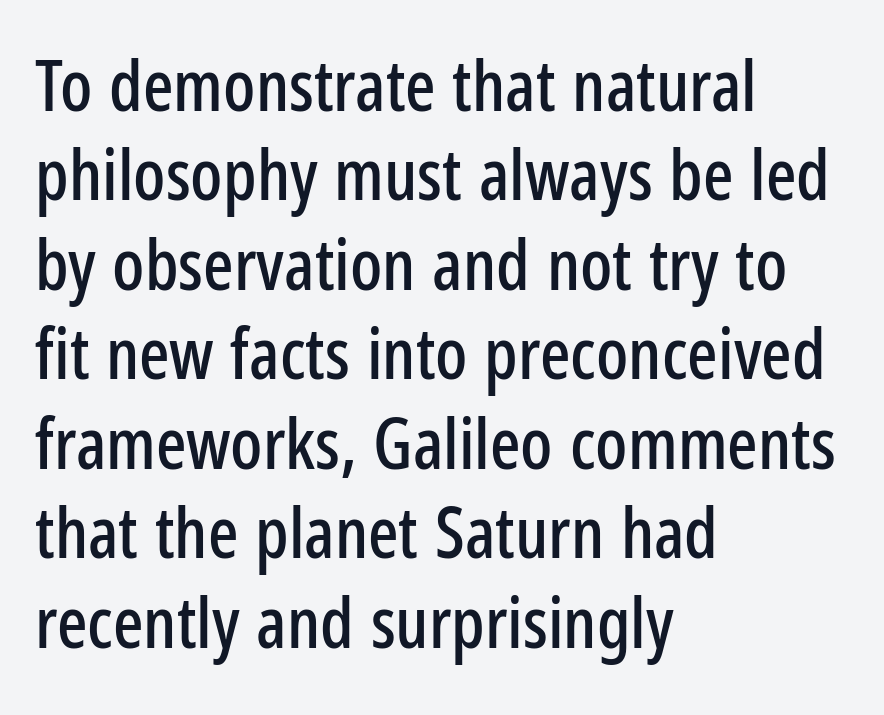
Q: Is the text italic (slanted)? A: No, it is upright.
Q: Is the typeface a serif or a sans-serif typeface? A: Sans-serif.
Q: Is the text underlined? A: No.
Q: How is the paragraph aligned? A: Left-aligned.
Q: Is the spacing between letters normal or unusually wide? A: Normal.
Q: Is the spacing between lines tight, normal or loose? A: Normal.
Q: Width (condensed, normal, or wide)? A: Condensed.
Q: Stroke contrast? A: Low.
Q: x-height? A: Medium.
Q: Monospaced? A: No.
